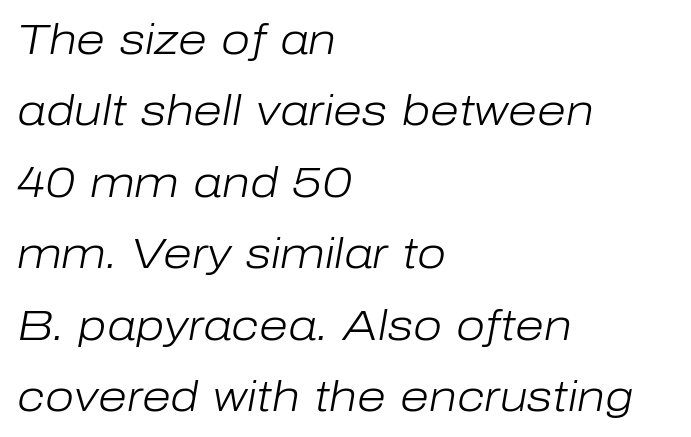
Descenders are the only things crossing below the line. Tracking value appears to be zero — textbook default spacing. A classic flush-left, rag-right setting is used for this passage. The cut favours lightness, reaching ordinary text weight at its darkest.
